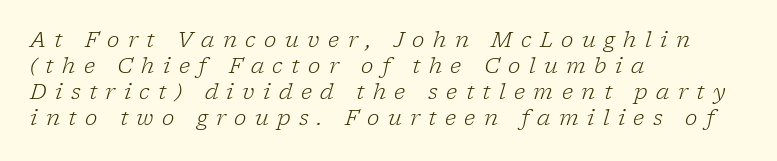
{"italic": "yes", "lean": "right", "slant_degrees": 17, "bold": "no", "underline": "no", "align": "left", "line_spacing_ratio": 1.24, "letter_spacing": "wide", "letter_spacing_em": 0.4, "glyph_px": 21}
